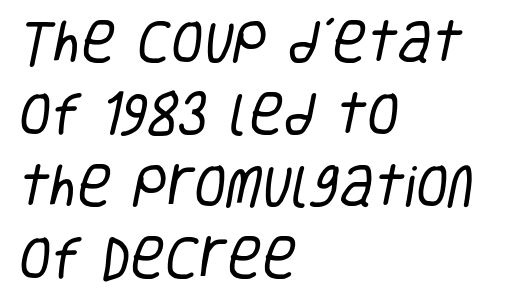
Q: Is the text bold? A: No.
Q: Is the typeface a serif or a sans-serif typeface? A: Sans-serif.
Q: Is the text underlined? A: No.
Q: How is the paragraph aligned? A: Left-aligned.
Q: Is the spacing between letters normal or unusually wide? A: Normal.
Q: Is the spacing between lines tight, normal or loose? A: Normal.
Q: Width (condensed, normal, or wide)? A: Condensed.
Q: Stroke contrast? A: Low.
Q: x-height? A: Large.
Q: Monospaced? A: No.
